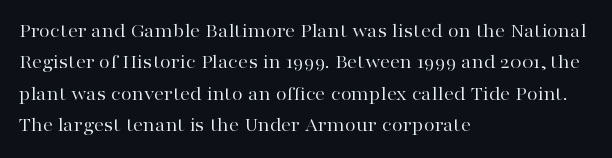
Q: Is the text bold? A: No.
Q: Is the text italic (slanted)? A: No, it is upright.
Q: Is the text underlined? A: No.
Q: How is the paragraph aligned? A: Left-aligned.
Q: Is the spacing between letters normal or unusually wide? A: Normal.
Q: Is the spacing between lines tight, normal or loose? A: Normal.
